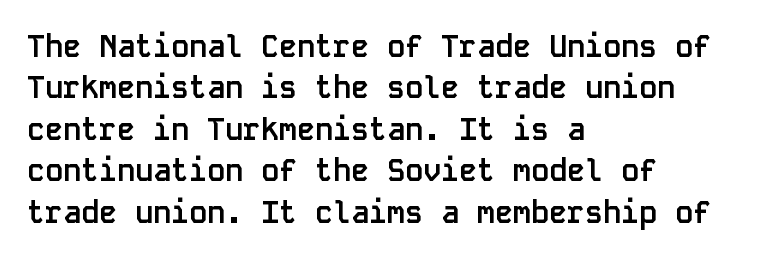
The image shows 30 px semibold sans-serif type, upright, monospaced; set left-aligned, normal line spacing (1.38x), normal letter spacing, not underlined; low stroke contrast and a large x-height.
